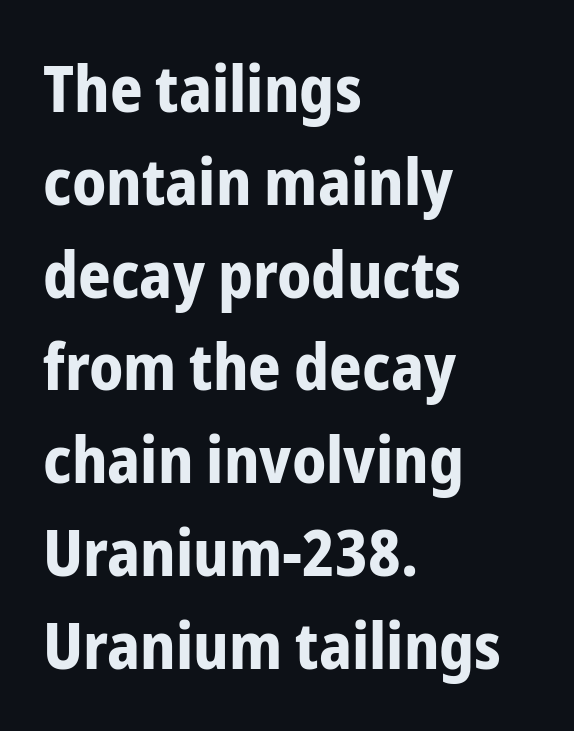
{"serif": "no", "italic": "no", "bold": "yes", "weight": "bold", "width": "condensed", "stroke_contrast": "low", "x_height": "medium", "monospaced": "no", "underline": "no", "align": "left", "line_spacing": "normal", "line_spacing_ratio": 1.45, "letter_spacing": "normal", "letter_spacing_em": 0.0, "glyph_px": 64}
